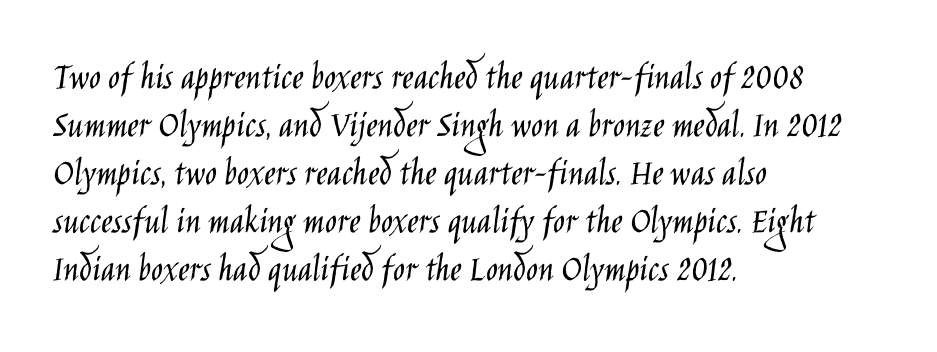
Each row of text sits above clean, open space. Characters follow at the spacing the type designer built in. Caption: multi-line text, flush left, ragged right. This sample uses a sans-serif face. Is this a heavy cut? Hardly; it is regular or lighter.
